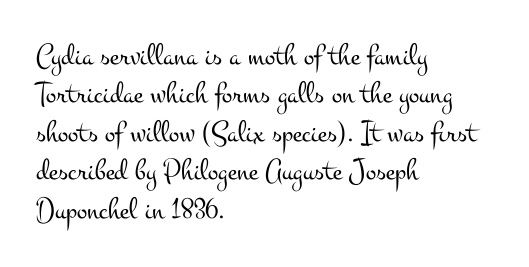
{"bold": "no", "weight": "light", "width": "wide", "stroke_contrast": "medium", "x_height": "small", "monospaced": "no", "underline": "no", "align": "left", "line_spacing_ratio": 1.24, "letter_spacing": "normal", "letter_spacing_em": 0.0, "glyph_px": 31}
